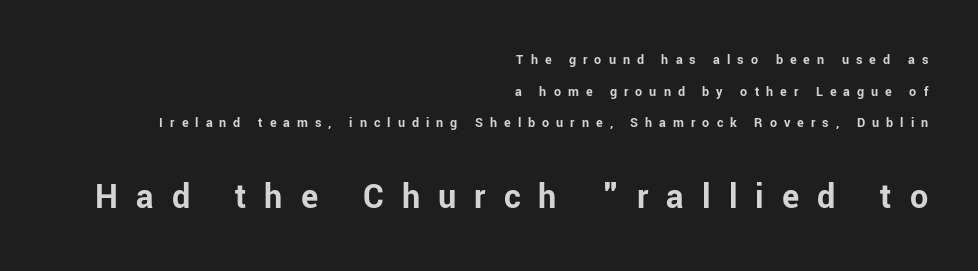
The image shows 36 px bold sans-serif type, upright; set right-aligned, loose line spacing (2.26x), unusually wide letter spacing (+0.5 em), not underlined; the second (bottom) block is 2.57x larger; low stroke contrast and a medium x-height.
